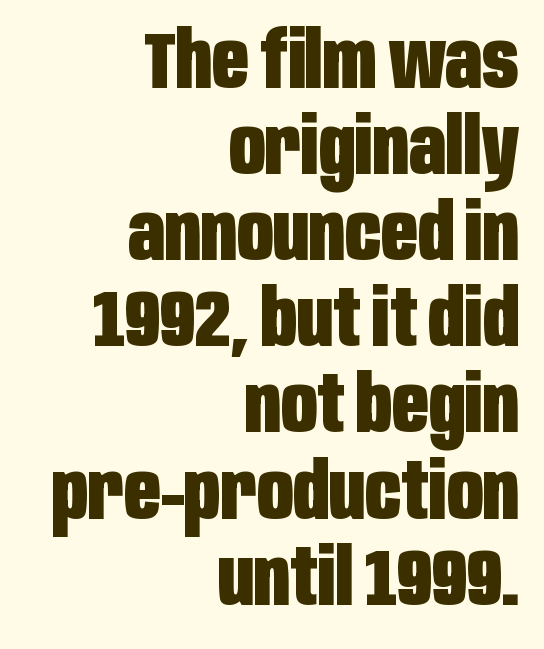
Q: Is the text bold? A: Yes.
Q: Is the text italic (slanted)? A: No, it is upright.
Q: Is the typeface a serif or a sans-serif typeface? A: Sans-serif.
Q: Is the text underlined? A: No.
Q: How is the paragraph aligned? A: Right-aligned.
Q: Is the spacing between letters normal or unusually wide? A: Normal.
Q: Is the spacing between lines tight, normal or loose? A: Tight.
Q: Width (condensed, normal, or wide)? A: Condensed.
Q: Stroke contrast? A: Low.
Q: x-height? A: Large.
Q: Monospaced? A: No.
